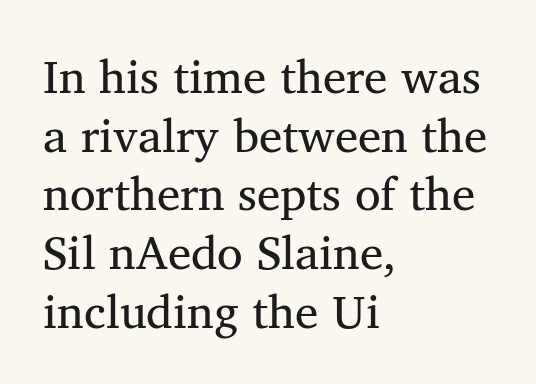
Q: Is the text bold? A: No.
Q: Is the text italic (slanted)? A: No, it is upright.
Q: Is the typeface a serif or a sans-serif typeface? A: Serif.
Q: Is the text underlined? A: No.
Q: How is the paragraph aligned? A: Left-aligned.
Q: Is the spacing between letters normal or unusually wide? A: Normal.
Q: Is the spacing between lines tight, normal or loose? A: Normal.
Q: Width (condensed, normal, or wide)? A: Normal.
Q: Stroke contrast? A: Medium.
Q: x-height? A: Medium.
Q: Monospaced? A: No.
